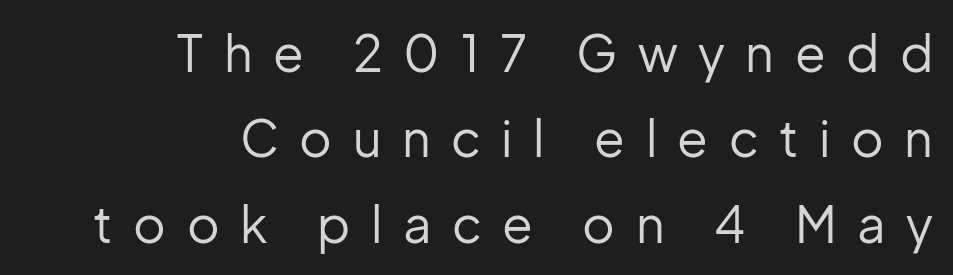
{"serif": "no", "italic": "no", "bold": "no", "weight": "regular", "width": "normal", "stroke_contrast": "low", "x_height": "medium", "monospaced": "no", "underline": "no", "align": "right", "line_spacing_ratio": 1.71, "letter_spacing": "wide", "letter_spacing_em": 0.41, "glyph_px": 50}
